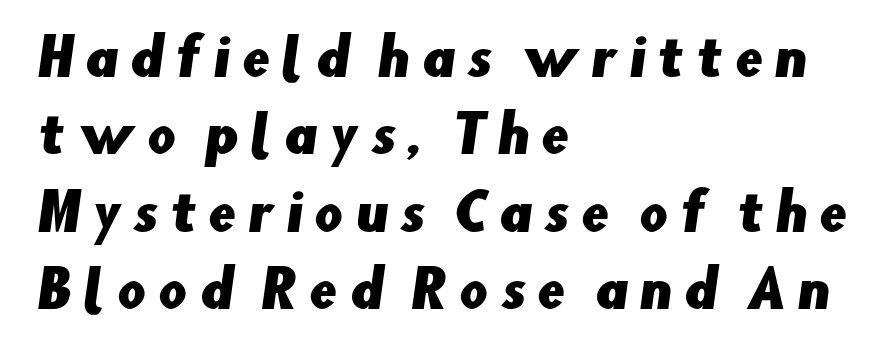
Do the characters align in a grid? No, the font is proportional. The paragraph has a hard left edge and a soft right edge. Grotesque or geometric, the face here clearly has no serifs. Honestly, the letter spacing is so wide it's the main thing you notice. Beneath every word, the page is bare. Whoever set this chose a conventional vertical rhythm.
